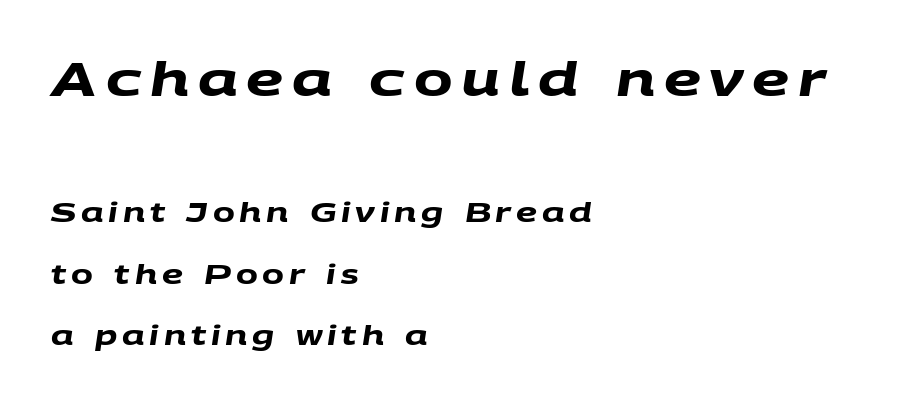
Q: Is the text bold? A: Yes.
Q: Is the typeface a serif or a sans-serif typeface? A: Sans-serif.
Q: Is the text underlined? A: No.
Q: How is the paragraph aligned? A: Left-aligned.
Q: Is the spacing between lines tight, normal or loose? A: Loose.
Q: Which block of text is set in a larger size, the first (top) or the second (bottom)? A: The first (top) one.
Q: Width (condensed, normal, or wide)? A: Wide.
Q: Stroke contrast? A: Medium.
Q: x-height? A: Large.
Q: Monospaced? A: No.
